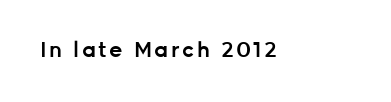
The image shows 21 px text type, upright; set not underlined.
